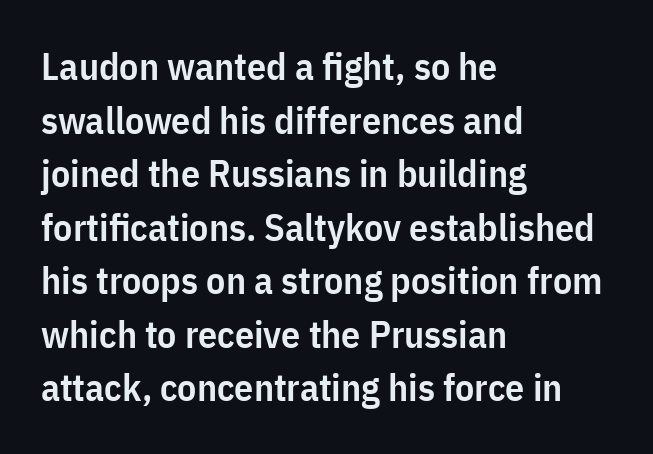
The image shows 38 px semibold, condensed sans-serif type, upright; set left-aligned, normal line spacing (1.41x), normal letter spacing, not underlined; low stroke contrast and a medium x-height.
